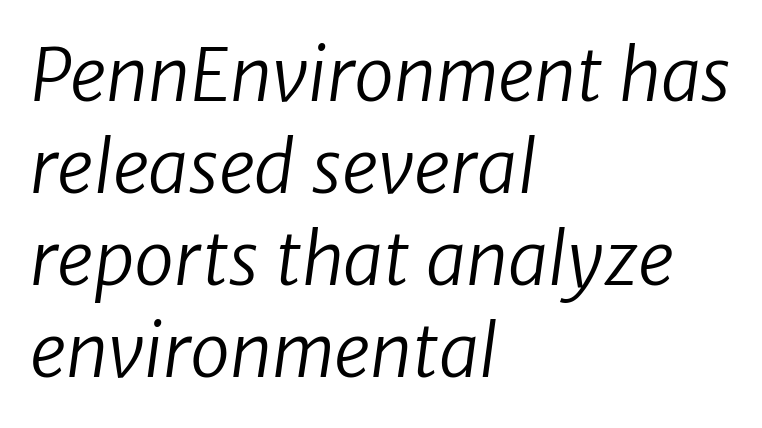
Normally led — the rows are evenly, conventionally spaced. The type family on display is of the sans-serif kind. Check the space under the baseline: it is left empty. The paragraph shown leans on its left margin. Looks like regular typesetting: each glyph gets only the width it needs.
